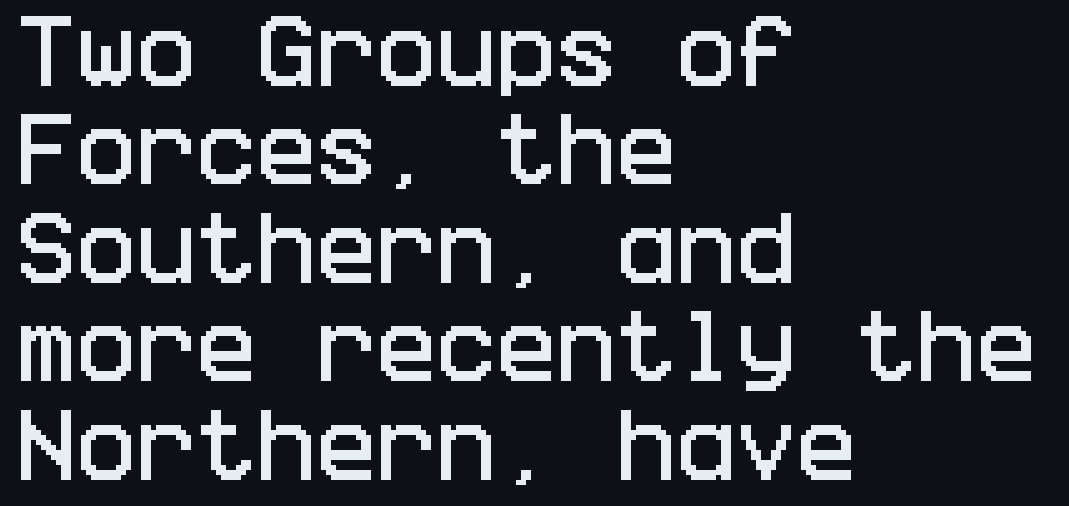
The image shows 80 px condensed sans-serif type, upright; set left-aligned, line spacing 1.23x, normal letter spacing, not underlined; low stroke contrast and a large x-height.
